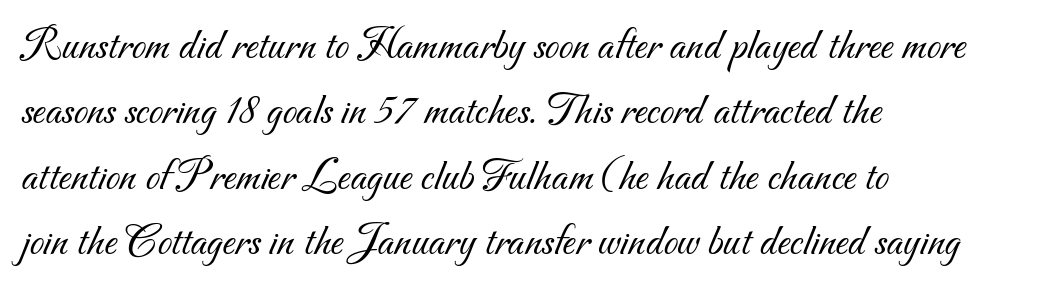
The image shows 46 px light sans-serif type; set left-aligned, normal line spacing (1.42x), normal letter spacing, not underlined; medium stroke contrast and a small x-height.
